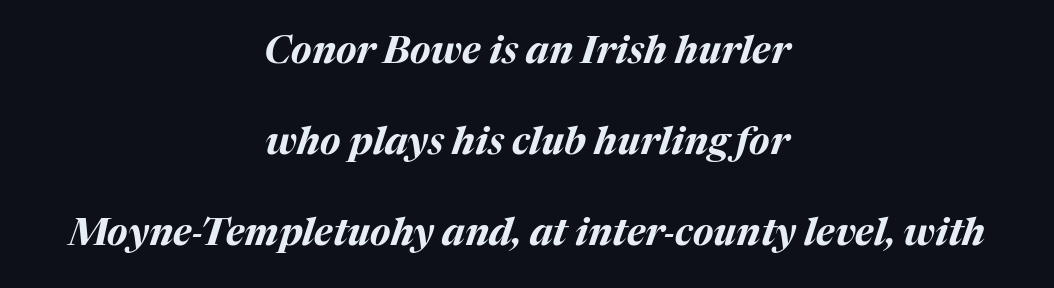
The sample has been set heavy, in full bold. Just letters on the line, the space beneath them empty. These lines stand farther apart than default settings would place them. Horizontally, the lines are justified to the midpoint only. Does extra space separate the letters? No, they use regular spacing.
